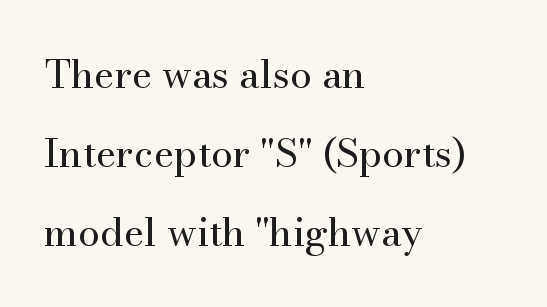
Q: Is the text bold? A: No.
Q: Is the text italic (slanted)? A: No, it is upright.
Q: Is the typeface a serif or a sans-serif typeface? A: Serif.
Q: Is the text underlined? A: No.
Q: How is the paragraph aligned? A: Left-aligned.
Q: Is the spacing between letters normal or unusually wide? A: Normal.
Q: Is the spacing between lines tight, normal or loose? A: Loose.
Q: Width (condensed, normal, or wide)? A: Normal.
Q: Stroke contrast? A: Medium.
Q: x-height? A: Small.
Q: Monospaced? A: No.
